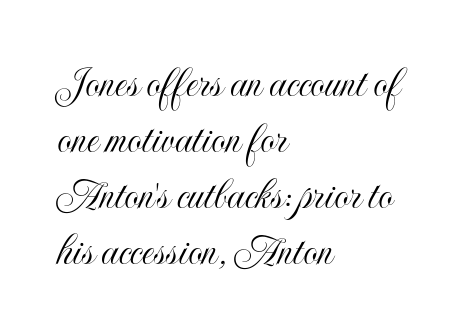
The face used here is proportionally spaced, like ordinary book or web type. This sample uses plain, unmodified letter spacing. The gap between lines stays unmarked. These lines stack with their left ends in a neat column.
